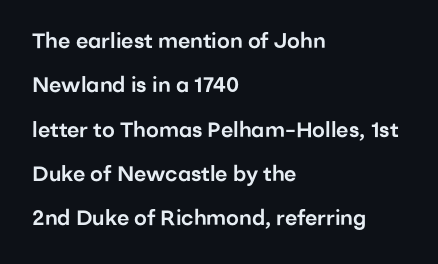
The image shows 21 px text type, upright; set left-aligned, loose line spacing (2.11x), normal letter spacing, not underlined.
